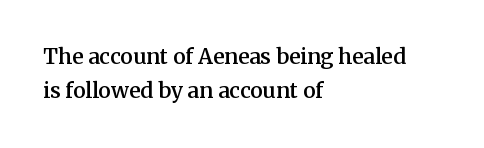
The image shows 21 px text type, upright; set left-aligned, normal line spacing (1.63x), normal letter spacing, not underlined.
